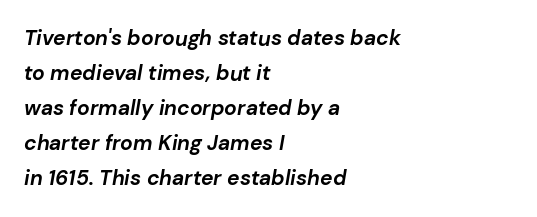
Underline: absent. The letters sit at their default tracking, neither squeezed nor spread. The passage shown leans; its letterforms are oblique. Each glyph is drawn with heavy, bold strokes.
